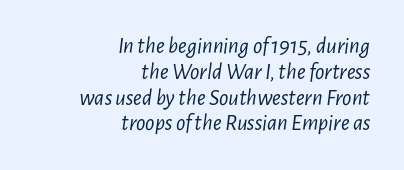
The image shows 23 px text type, italic (leaning right); set right-aligned, tight line spacing (1.12x), normal letter spacing, not underlined.
